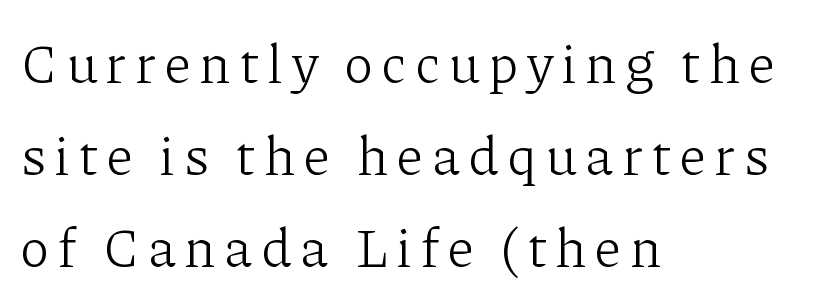
{"serif": "yes", "italic": "no", "bold": "no", "weight": "light", "width": "normal", "stroke_contrast": "low", "x_height": "medium", "monospaced": "no", "underline": "no", "align": "left", "line_spacing": "normal", "line_spacing_ratio": 1.67, "glyph_px": 55}
